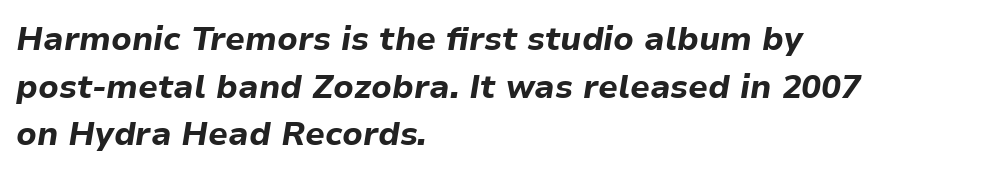
Each row of text sits above clean, open space. The face used here is rendered with its standard letterfit. Do the characters align in a grid? No, the font is proportional. The whole block is typeset with a tilt. The strokes are fattened all the way to bold.
